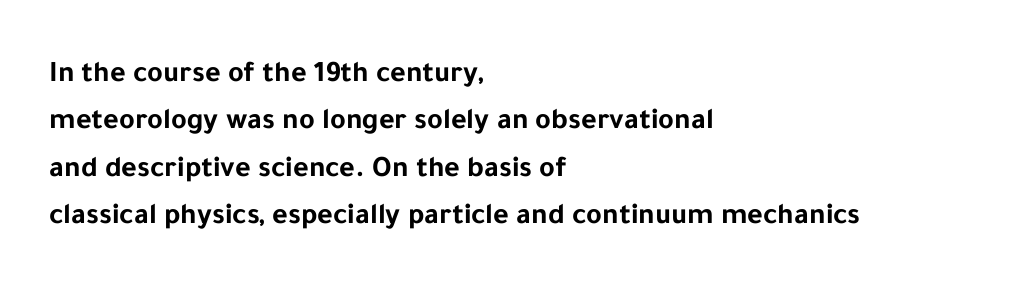
The image shows 30 px bold sans-serif type, upright; set left-aligned, normal line spacing (1.58x), normal letter spacing, not underlined; low stroke contrast and a medium x-height.
